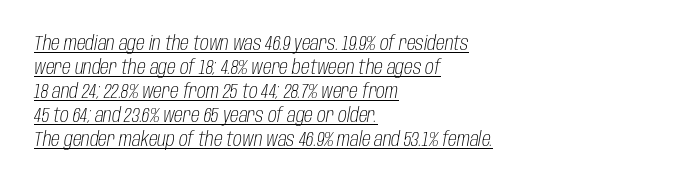
Q: Is the text bold? A: No.
Q: Is the text italic (slanted)? A: Yes, it leans right by about 10 degrees.
Q: Is the text underlined? A: Yes.
Q: How is the paragraph aligned? A: Left-aligned.
Q: Is the spacing between letters normal or unusually wide? A: Normal.
